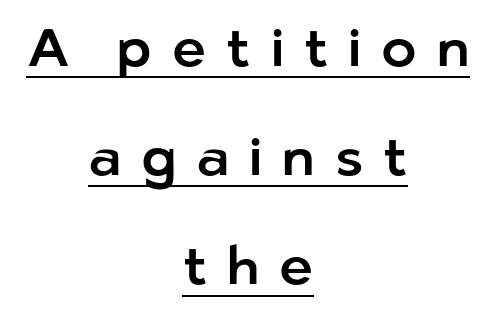
{"serif": "no", "italic": "no", "width": "normal", "stroke_contrast": "low", "x_height": "medium", "monospaced": "no", "underline": "yes", "align": "center", "line_spacing": "loose", "line_spacing_ratio": 2.06, "letter_spacing": "wide", "letter_spacing_em": 0.38, "glyph_px": 53}
